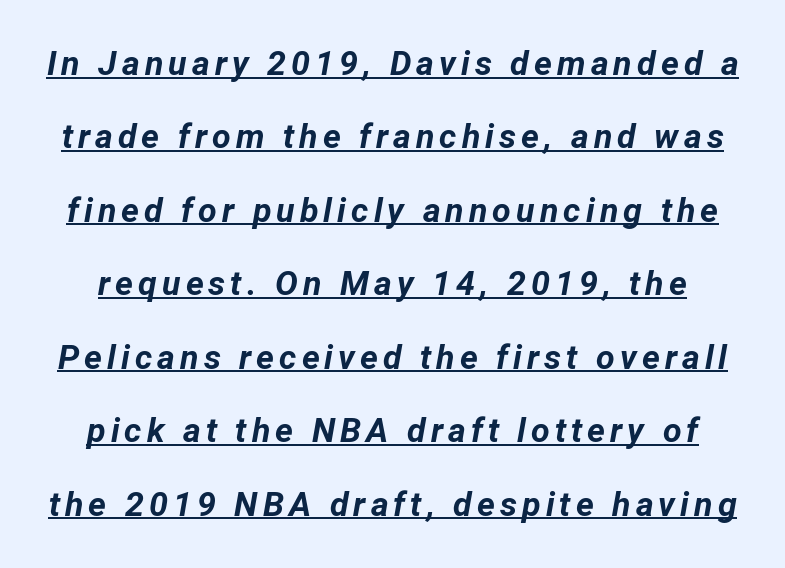
Character widths vary here, with narrow letters taking less room than wide ones. This is oblique type, the kind used for emphasis or titles. Descenders here cross a horizontal rule under the line. These words are printed bold, with thick strokes throughout. In terms of leading, this rendering errs on the spacious side.
